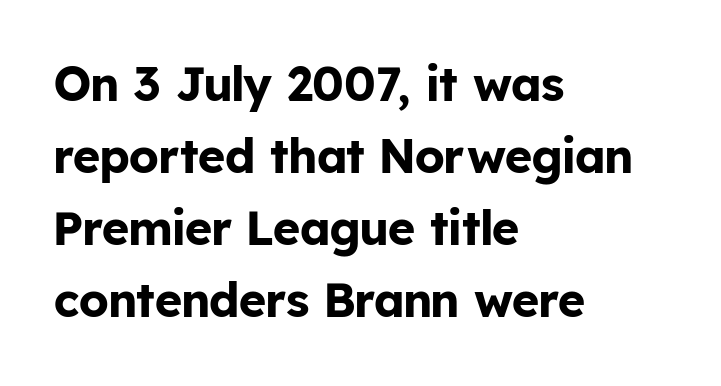
Casual observation: everything's shoved over to the left. A normal amount of white space separates one row of letters from the next. Nobody drew a line under any word here. The font's upright variant was chosen for this text. The letters advance in unequal steps, a hallmark of proportional type. Each letter's strokes conclude bluntly, with no projecting serifs.
